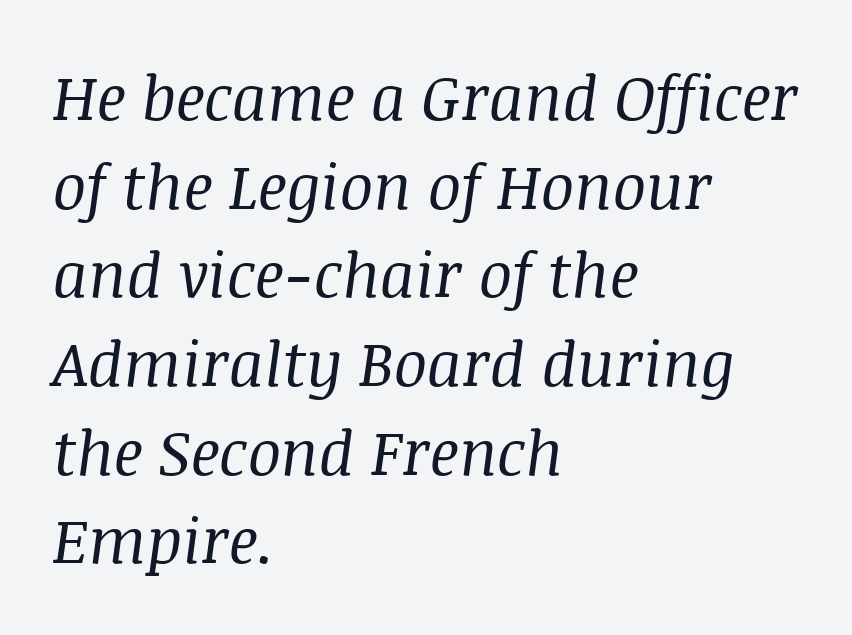
{"serif": "yes", "italic": "yes", "lean": "right", "slant_degrees": 8, "bold": "no", "weight": "regular", "width": "normal", "stroke_contrast": "medium", "x_height": "large", "monospaced": "no", "underline": "no", "align": "left", "line_spacing": "normal", "line_spacing_ratio": 1.43, "letter_spacing": "normal", "letter_spacing_em": 0.0, "glyph_px": 62}
